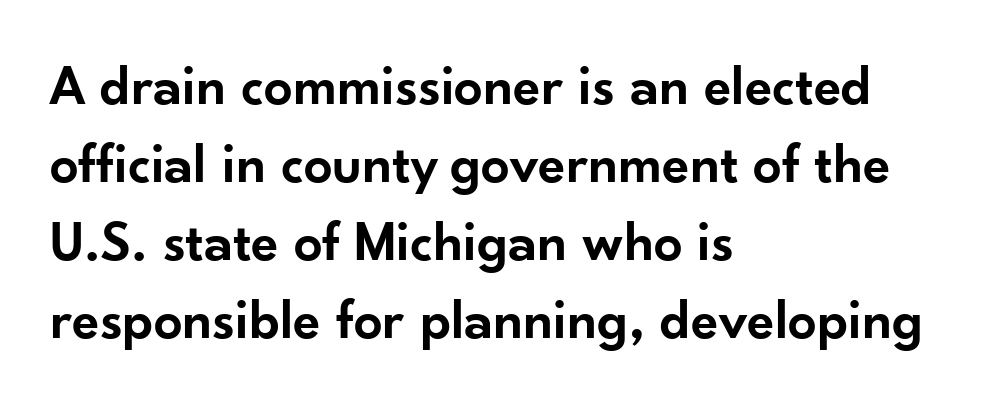
The image shows 57 px semibold sans-serif type, upright; set left-aligned, normal line spacing (1.37x), normal letter spacing, not underlined; low stroke contrast and a small x-height.
